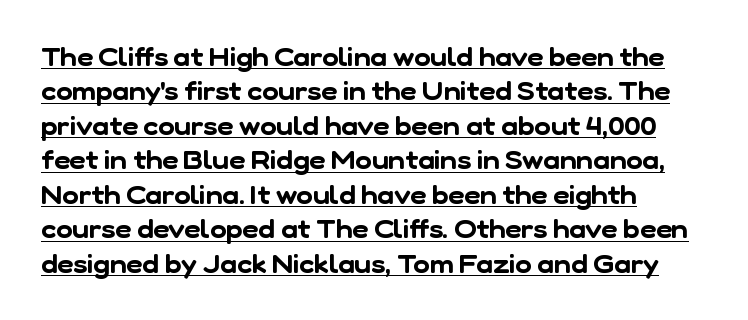
The image shows 25 px text type; set left-aligned, normal line spacing (1.38x), normal letter spacing, underlined.
